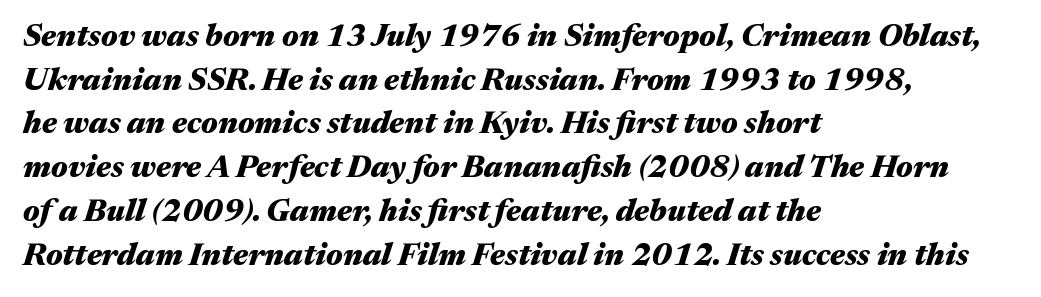
The image shows 31 px heavy, wide type, italic (leaning right); set left-aligned, normal line spacing (1.41x), normal letter spacing, not underlined; medium stroke contrast and a medium x-height.
